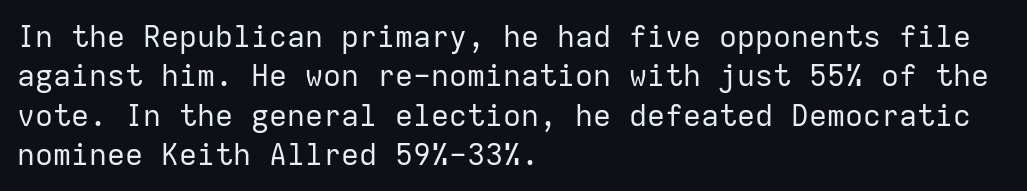
Q: Is the text bold? A: No.
Q: Is the text italic (slanted)? A: No, it is upright.
Q: Is the typeface a serif or a sans-serif typeface? A: Sans-serif.
Q: Is the text underlined? A: No.
Q: How is the paragraph aligned? A: Left-aligned.
Q: Is the spacing between letters normal or unusually wide? A: Normal.
Q: Is the spacing between lines tight, normal or loose? A: Normal.
Q: Width (condensed, normal, or wide)? A: Normal.
Q: Stroke contrast? A: Low.
Q: x-height? A: Medium.
Q: Monospaced? A: Yes.
